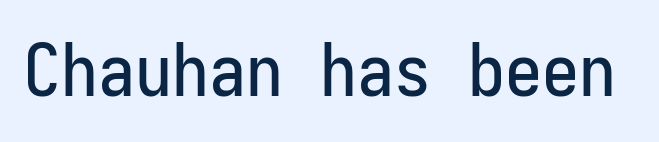
{"serif": "no", "italic": "no", "width": "condensed", "stroke_contrast": "low", "x_height": "medium", "monospaced": "yes", "underline": "no", "letter_spacing": "normal", "letter_spacing_em": 0.0, "glyph_px": 74}
